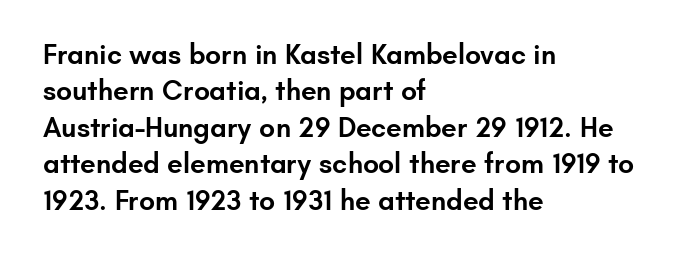
{"serif": "no", "italic": "no", "bold": "semi", "weight": "semibold", "width": "normal", "stroke_contrast": "low", "x_height": "small", "monospaced": "no", "underline": "no", "align": "left", "line_spacing": "normal", "line_spacing_ratio": 1.3, "letter_spacing": "normal", "letter_spacing_em": 0.0, "glyph_px": 28}
